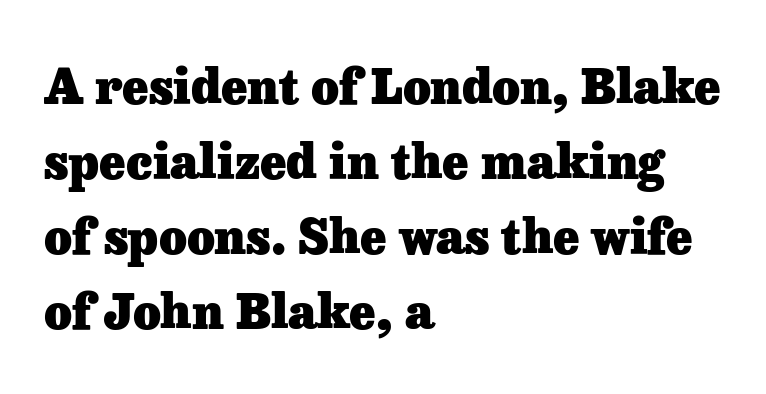
Whoever set this chose a conventional vertical rhythm. The rendering anchors every line to the left-hand side. Strokes here are thick enough to call this a true bold. Note: serifs present on the glyphs. Think of a printed novel: that variable character pitch is what you see here.
